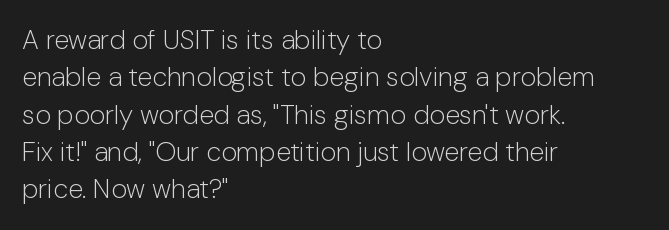
{"italic": "no", "bold": "no", "underline": "no", "align": "left", "line_spacing": "normal", "line_spacing_ratio": 1.38, "letter_spacing": "normal", "letter_spacing_em": 0.0, "glyph_px": 27}
